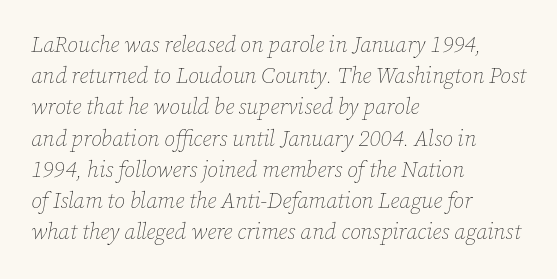
Q: Is the text bold? A: No.
Q: Is the text italic (slanted)? A: Yes, it leans right by about 12 degrees.
Q: Is the text underlined? A: No.
Q: How is the paragraph aligned? A: Left-aligned.
Q: Is the spacing between letters normal or unusually wide? A: Normal.
Q: Is the spacing between lines tight, normal or loose? A: Normal.
